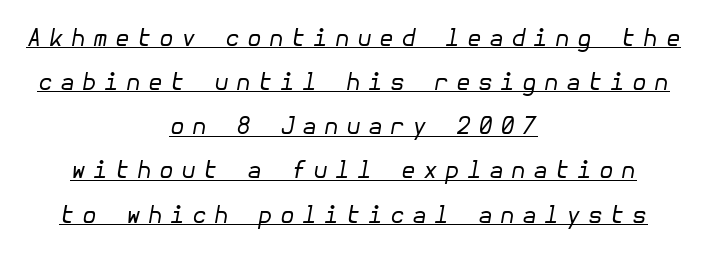
The typesetting does not lean heavy: it is not bold. Each line of the rendering has a horizontal stroke beneath the glyphs. The tracking reads as deliberately expanded to a designer's eye. Observe the lean: these are italic letterforms.
